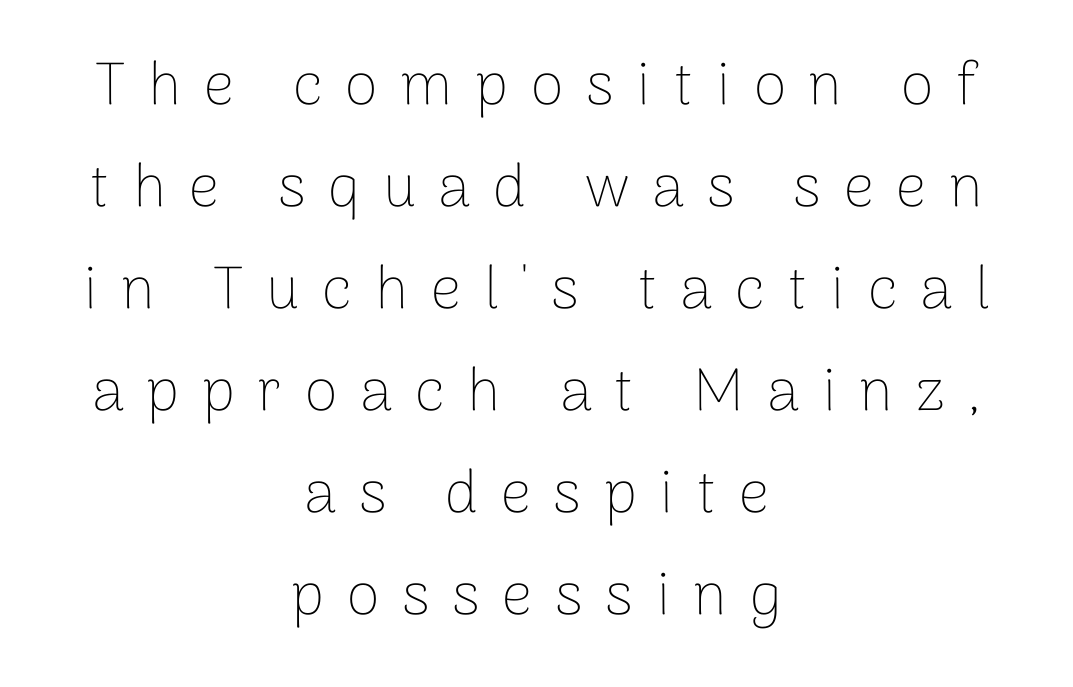
Q: Is the text bold? A: No.
Q: Is the text italic (slanted)? A: No, it is upright.
Q: Is the typeface a serif or a sans-serif typeface? A: Sans-serif.
Q: Is the text underlined? A: No.
Q: How is the paragraph aligned? A: Centered.
Q: Is the spacing between letters normal or unusually wide? A: Unusually wide.
Q: Is the spacing between lines tight, normal or loose? A: Normal.
Q: Width (condensed, normal, or wide)? A: Normal.
Q: Stroke contrast? A: Low.
Q: x-height? A: Medium.
Q: Monospaced? A: No.
